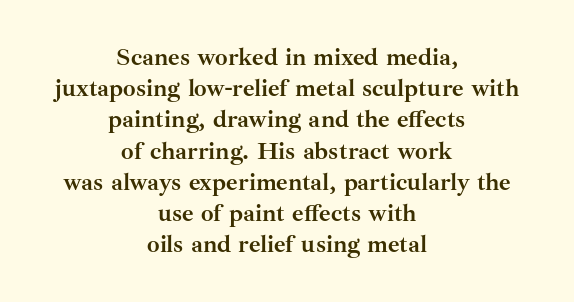
Does the leading feel generous? No, just average. A centered setting, common on invitations and titles, is used for this passage. Tracking value appears to be zero — textbook default spacing. Vertical strokes here are truly vertical.
